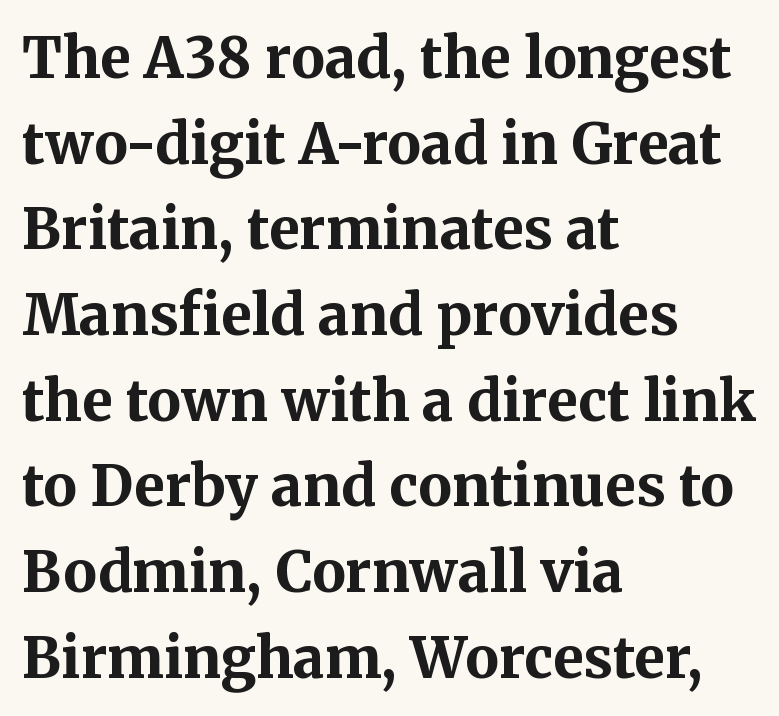
The image shows 56 px bold serif type, upright; set left-aligned, normal line spacing (1.53x), normal letter spacing, not underlined; medium stroke contrast and a medium x-height.
